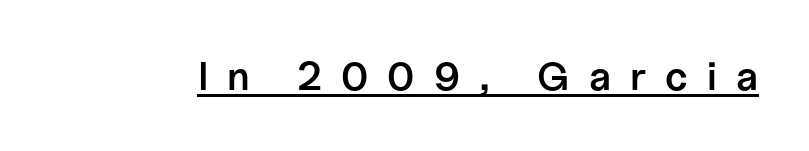
The image shows 40 px semibold sans-serif type, upright; set unusually wide letter spacing (+0.48 em), underlined; low stroke contrast and a medium x-height.
